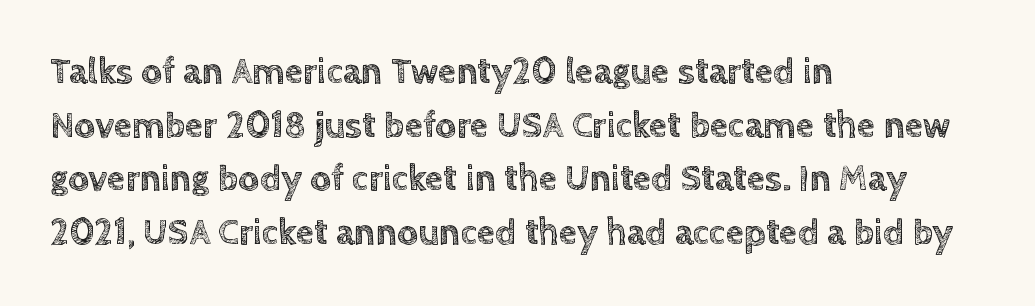
{"italic": "no", "width": "normal", "x_height": "large", "monospaced": "no", "underline": "no", "align": "left", "line_spacing": "normal", "line_spacing_ratio": 1.45, "letter_spacing": "normal", "letter_spacing_em": 0.0, "glyph_px": 37}
